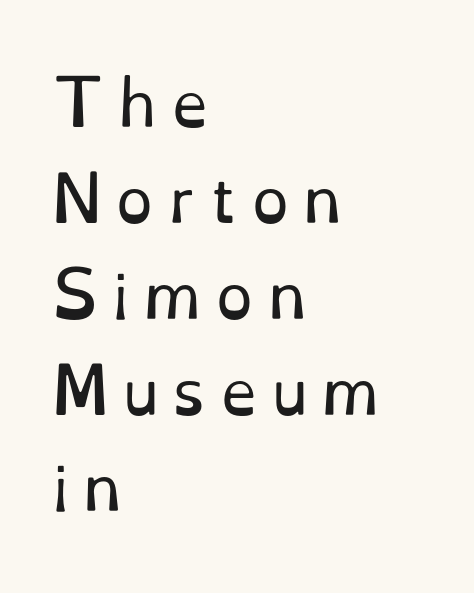
Q: Is the text bold? A: No.
Q: Is the text italic (slanted)? A: No, it is upright.
Q: Is the typeface a serif or a sans-serif typeface? A: Sans-serif.
Q: Is the text underlined? A: No.
Q: How is the paragraph aligned? A: Left-aligned.
Q: Is the spacing between letters normal or unusually wide? A: Unusually wide.
Q: Is the spacing between lines tight, normal or loose? A: Normal.
Q: Width (condensed, normal, or wide)? A: Normal.
Q: Stroke contrast? A: Low.
Q: x-height? A: Small.
Q: Monospaced? A: No.
